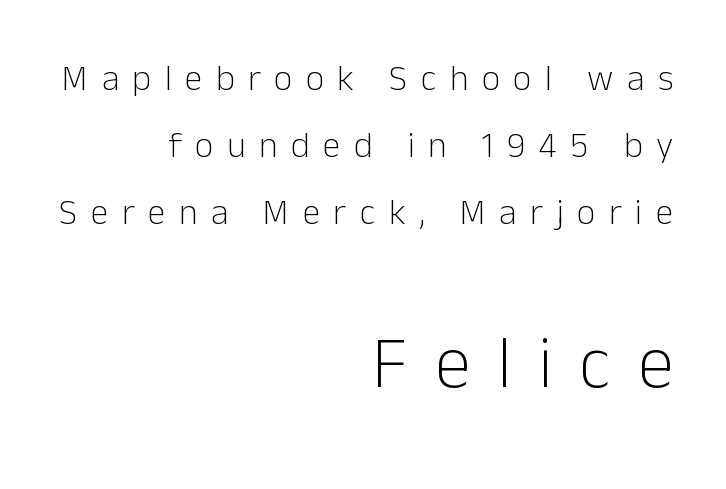
The face used here is proportionally spaced, like ordinary book or web type. A student would call this right alignment; a typographer would say flush right, rag left. The rendering shows plain stroke endings on the letterforms — a sans-serif design. The specimen reads as upright at a glance.
